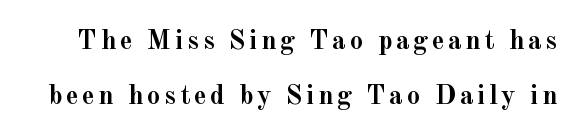
Baseline-to-baseline distance is far greater than the letter height. Posture: straight, roman, zero tilt. Chunky letters — that's bold for sure. The string is rendered with underlining switched off.
